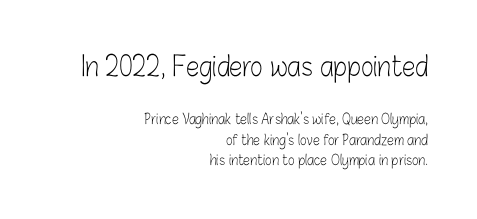
Q: Is the text bold? A: No.
Q: Is the text italic (slanted)? A: No, it is upright.
Q: Is the text underlined? A: No.
Q: How is the paragraph aligned? A: Right-aligned.
Q: Is the spacing between letters normal or unusually wide? A: Normal.
Q: Is the spacing between lines tight, normal or loose? A: Normal.
Q: Which block of text is set in a larger size, the first (top) or the second (bottom)? A: The first (top) one.
